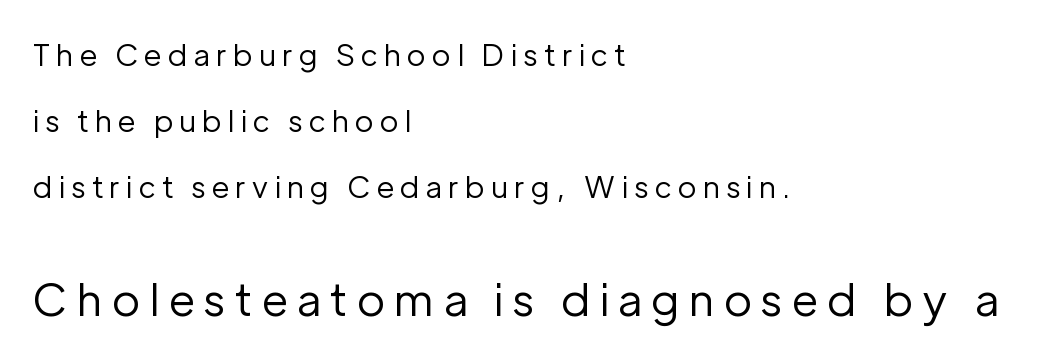
The image shows 45 px regular-weight sans-serif type, upright; set left-aligned, loose line spacing (2.2x), unusually wide letter spacing (+0.22 em), not underlined; the second (bottom) block is 1.5x larger; low stroke contrast and a medium x-height.
